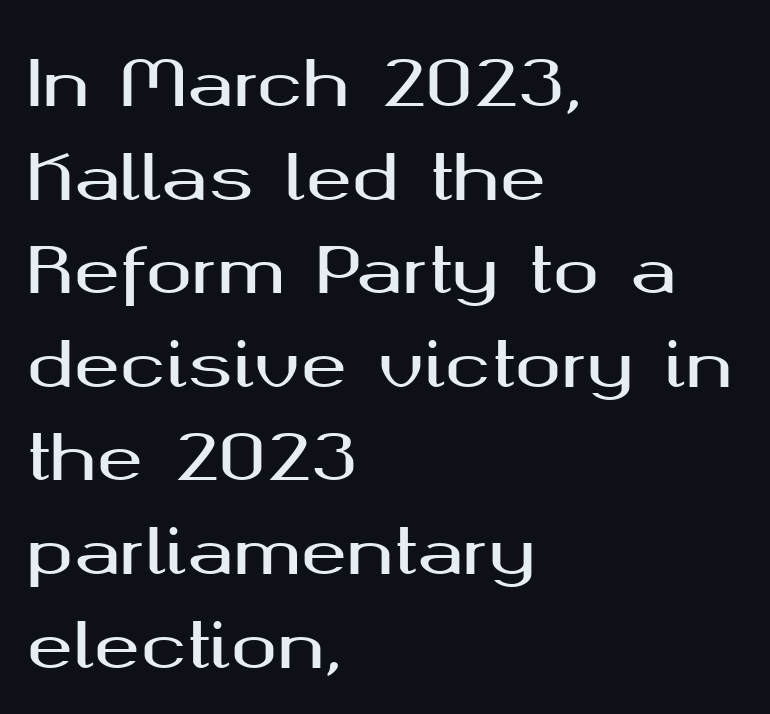
Spacing verdict: proportional, widths tailored to each character. The lines are quadded left. The lettering holds an erect, upright posture throughout. A bare baseline throughout the passage.
